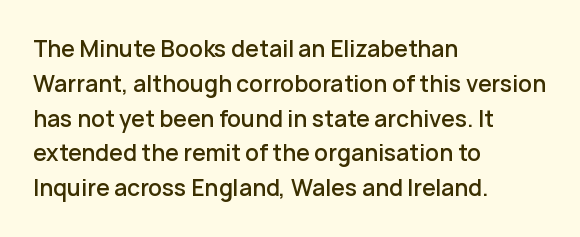
The image shows 22 px text type, upright; set left-aligned, normal line spacing (1.58x), normal letter spacing, not underlined.
